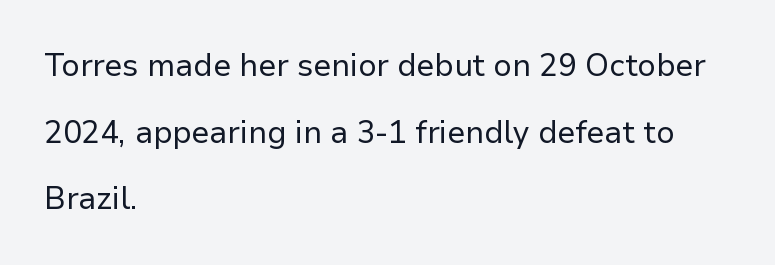
The image shows 31 px regular-weight sans-serif type, upright; set left-aligned, loose line spacing (2.15x), normal letter spacing, not underlined; low stroke contrast and a medium x-height.
